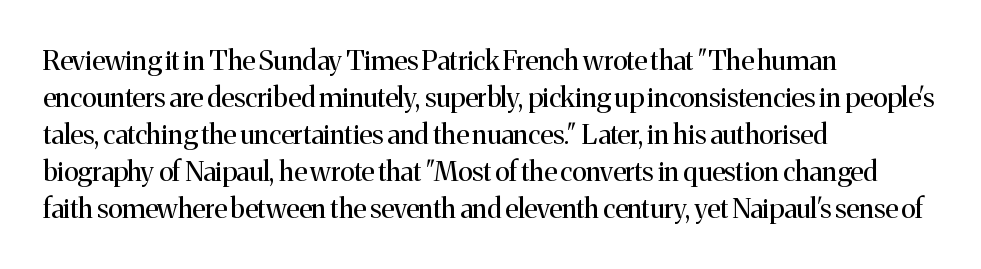
The image shows 27 px text type, upright; set left-aligned, normal line spacing (1.37x), normal letter spacing, not underlined.
